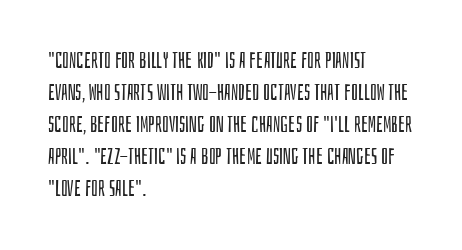
The image shows 22 px text type, upright; set left-aligned, normal line spacing (1.45x), normal letter spacing, not underlined.
